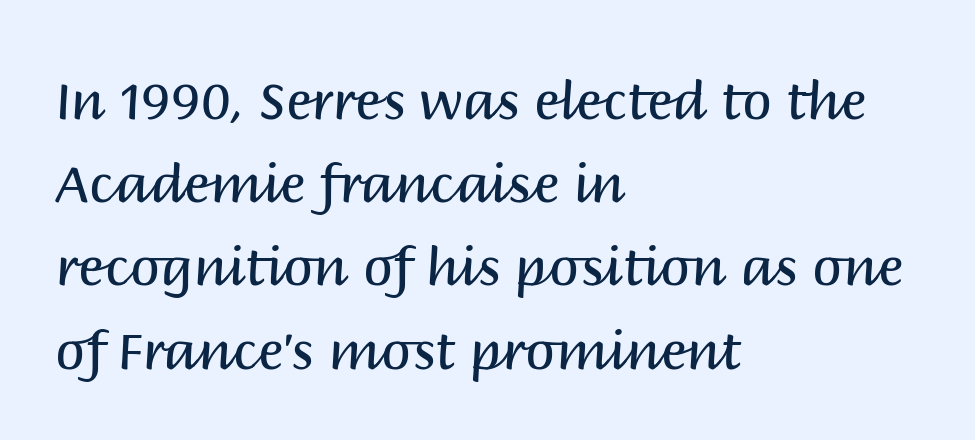
Q: Is the text bold? A: No.
Q: Is the text italic (slanted)? A: Yes.
Q: Is the typeface a serif or a sans-serif typeface? A: Sans-serif.
Q: Is the text underlined? A: No.
Q: How is the paragraph aligned? A: Left-aligned.
Q: Is the spacing between letters normal or unusually wide? A: Normal.
Q: Is the spacing between lines tight, normal or loose? A: Normal.
Q: Width (condensed, normal, or wide)? A: Normal.
Q: Stroke contrast? A: Medium.
Q: x-height? A: Large.
Q: Monospaced? A: No.
